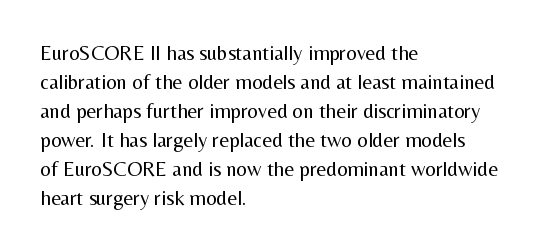
The image shows 21 px text type, upright; set left-aligned, normal line spacing (1.38x), normal letter spacing, not underlined.
